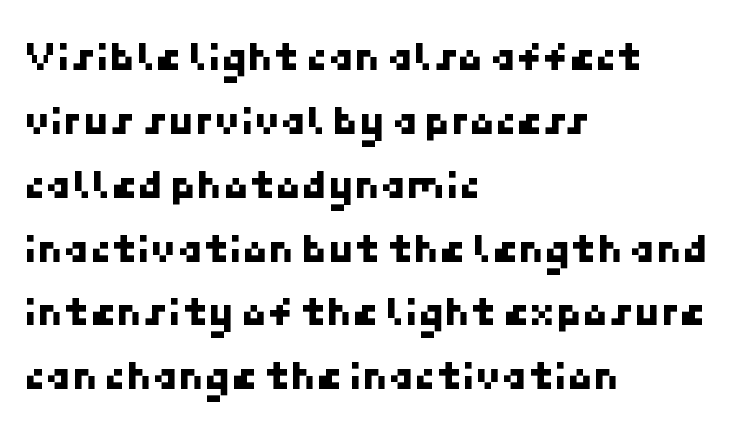
Default kerning and tracking; the words read as compact shapes. The font family rendered here belongs to the sans-serif group. Leftover space on each line is placed entirely after the last word. The zone under the glyphs is completely vacant. The designer left line spacing at the default.
